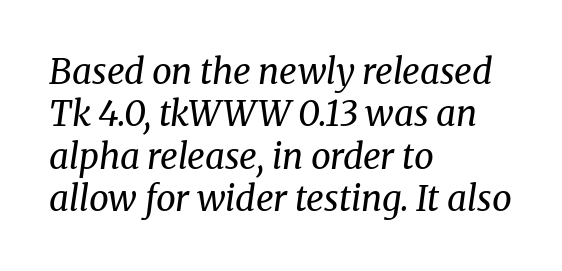
Q: Is the text bold? A: No.
Q: Is the text italic (slanted)? A: Yes, it leans right by about 8 degrees.
Q: Is the typeface a serif or a sans-serif typeface? A: Serif.
Q: Is the text underlined? A: No.
Q: How is the paragraph aligned? A: Left-aligned.
Q: Is the spacing between letters normal or unusually wide? A: Normal.
Q: Width (condensed, normal, or wide)? A: Normal.
Q: Stroke contrast? A: Medium.
Q: x-height? A: Medium.
Q: Monospaced? A: No.
